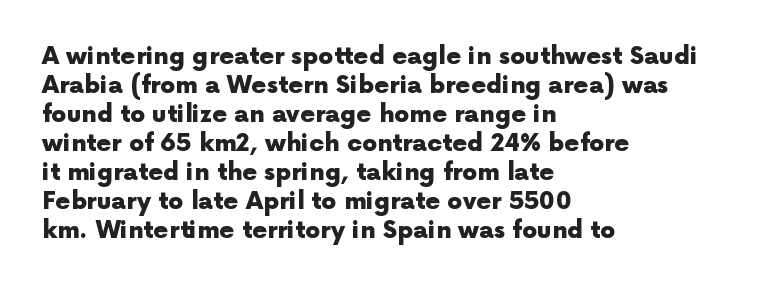
{"italic": "no", "bold": "yes", "underline": "no", "align": "left", "line_spacing_ratio": 1.21, "letter_spacing": "normal", "letter_spacing_em": 0.0, "glyph_px": 24}
